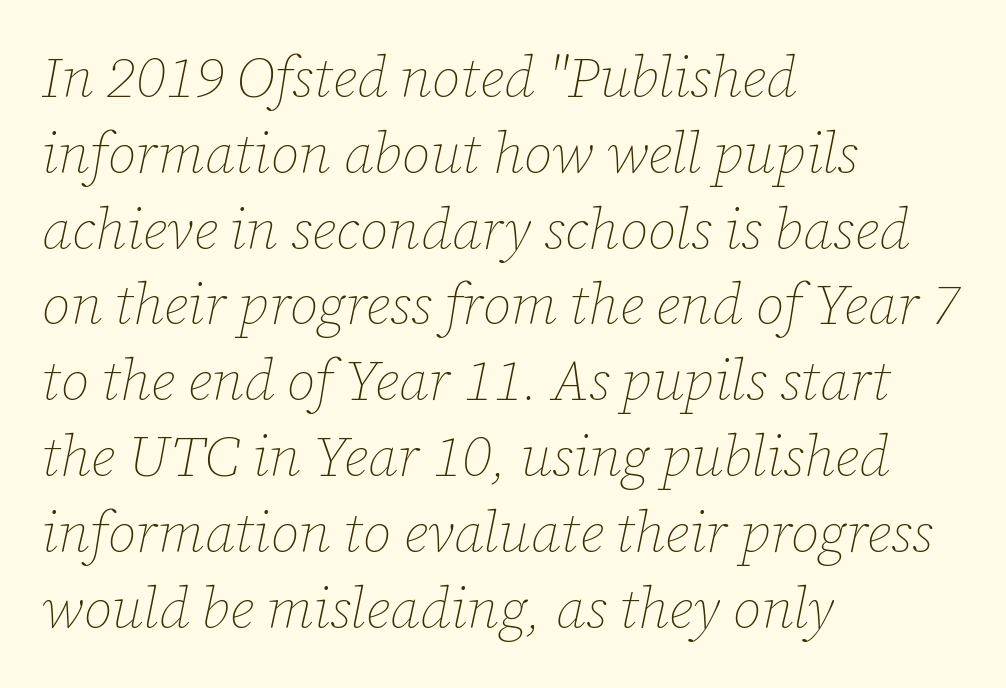
In CSS terms this would be text-align: left. Stems and bowls with no extra thickness — not bold. Successive baselines arrive at the customary interval. The area under the type is left untouched. You could call the tracking neutral — neither tight nor loose.
